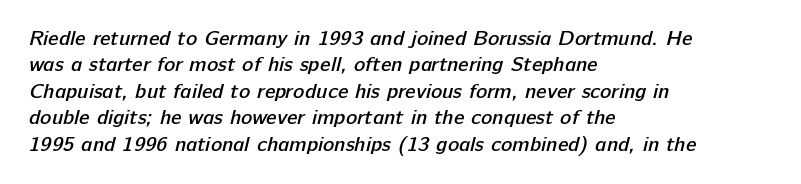
The image shows 21 px text type; set left-aligned, normal line spacing (1.26x), normal letter spacing, not underlined.
